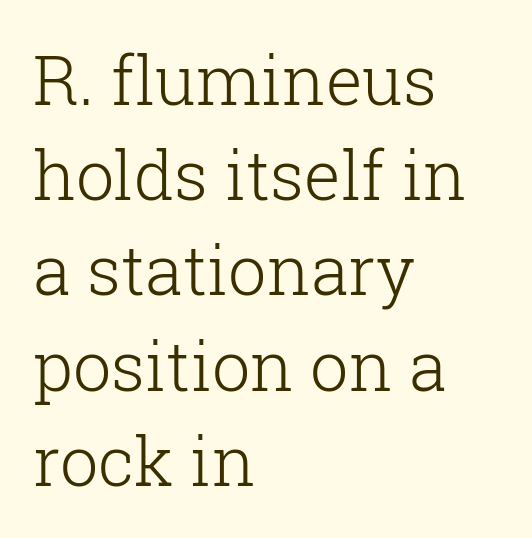
Q: Is the text bold? A: No.
Q: Is the text italic (slanted)? A: No, it is upright.
Q: Is the typeface a serif or a sans-serif typeface? A: Serif.
Q: Is the text underlined? A: No.
Q: How is the paragraph aligned? A: Left-aligned.
Q: Is the spacing between letters normal or unusually wide? A: Normal.
Q: Is the spacing between lines tight, normal or loose? A: Normal.
Q: Width (condensed, normal, or wide)? A: Normal.
Q: Stroke contrast? A: Low.
Q: x-height? A: Medium.
Q: Monospaced? A: No.
